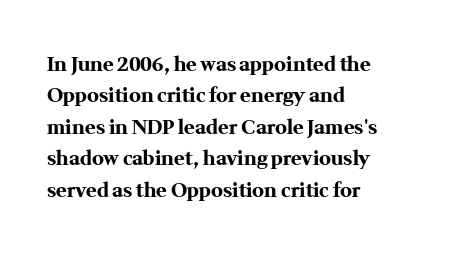
The image shows 20 px bold type, upright; set left-aligned, normal line spacing (1.57x), normal letter spacing, not underlined.
